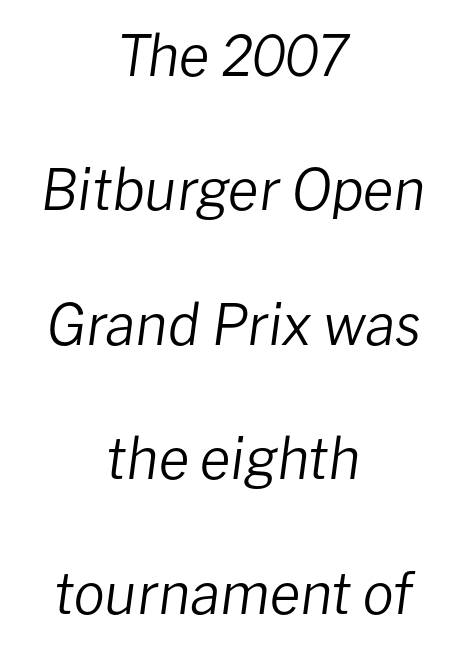
{"italic": "yes", "lean": "right", "slant_degrees": 8, "bold": "no", "weight": "regular", "width": "normal", "stroke_contrast": "low", "x_height": "medium", "monospaced": "no", "underline": "no", "align": "center", "line_spacing": "loose", "line_spacing_ratio": 2.4, "letter_spacing": "normal", "letter_spacing_em": 0.0, "glyph_px": 56}
